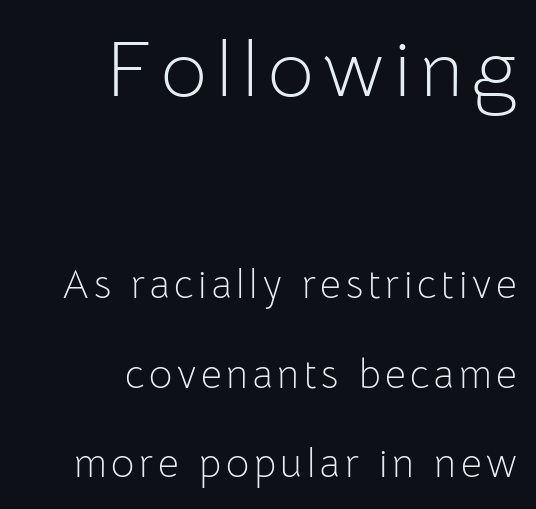
{"serif": "no", "italic": "no", "bold": "no", "weight": "light", "width": "normal", "stroke_contrast": "low", "x_height": "medium", "monospaced": "no", "underline": "no", "align": "right", "line_spacing": "loose", "line_spacing_ratio": 2.24, "larger_block": "first", "size_ratio": 1.98, "glyph_px": 79}
